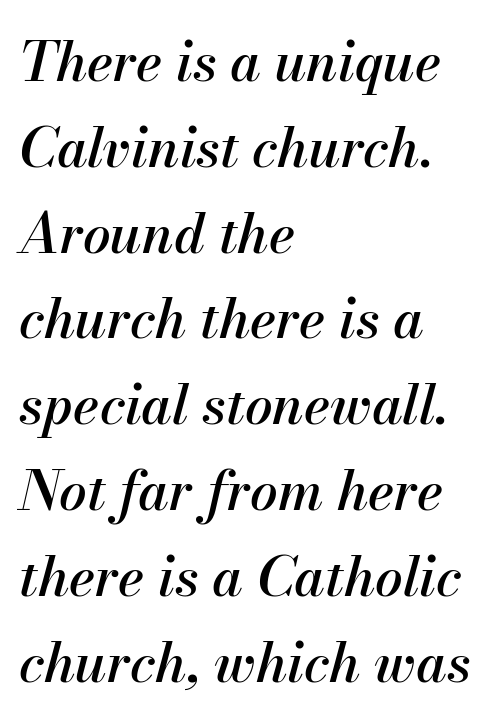
{"italic": "yes", "lean": "right", "slant_degrees": 13, "width": "normal", "stroke_contrast": "medium", "x_height": "small", "monospaced": "no", "underline": "no", "align": "left", "line_spacing": "normal", "line_spacing_ratio": 1.56, "letter_spacing": "normal", "letter_spacing_em": 0.0, "glyph_px": 55}
